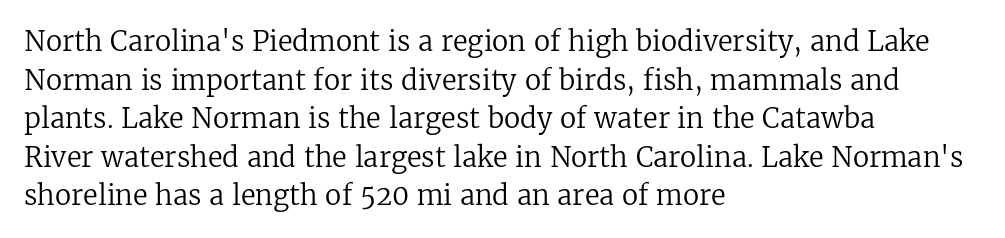
The image shows 27 px text type, upright; set left-aligned, normal line spacing (1.43x), normal letter spacing, not underlined.
